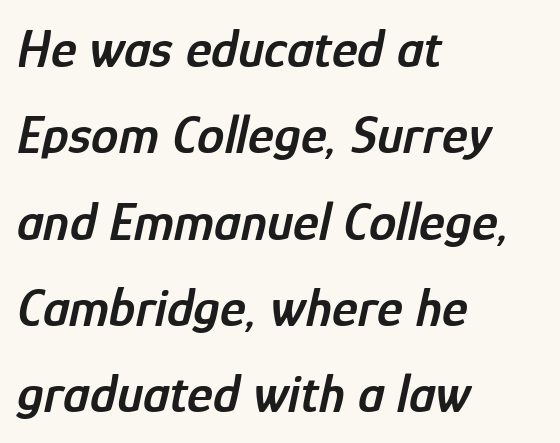
Q: Is the text bold? A: Semi-bold.
Q: Is the text italic (slanted)? A: Yes, it leans right by about 12 degrees.
Q: Is the text underlined? A: No.
Q: How is the paragraph aligned? A: Left-aligned.
Q: Is the spacing between letters normal or unusually wide? A: Normal.
Q: Is the spacing between lines tight, normal or loose? A: Normal.
Q: Width (condensed, normal, or wide)? A: Condensed.
Q: Stroke contrast? A: Low.
Q: x-height? A: Medium.
Q: Monospaced? A: No.
